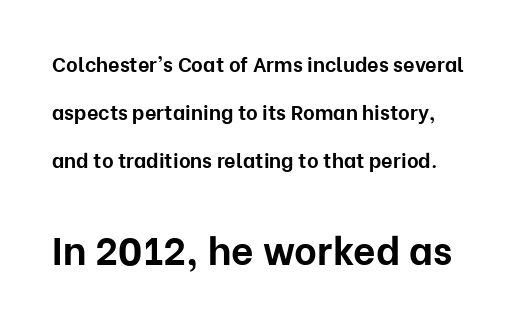
Q: Is the text bold? A: Yes.
Q: Is the text italic (slanted)? A: No, it is upright.
Q: Is the typeface a serif or a sans-serif typeface? A: Sans-serif.
Q: Is the text underlined? A: No.
Q: Is the spacing between letters normal or unusually wide? A: Normal.
Q: Is the spacing between lines tight, normal or loose? A: Loose.
Q: Which block of text is set in a larger size, the first (top) or the second (bottom)? A: The second (bottom) one.
Q: Width (condensed, normal, or wide)? A: Normal.
Q: Stroke contrast? A: Low.
Q: x-height? A: Medium.
Q: Monospaced? A: No.
